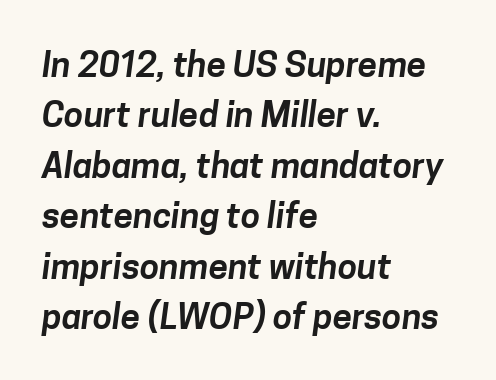
The image shows 35 px sans-serif type; set left-aligned, normal line spacing (1.44x), normal letter spacing, not underlined; low stroke contrast and a medium x-height.
